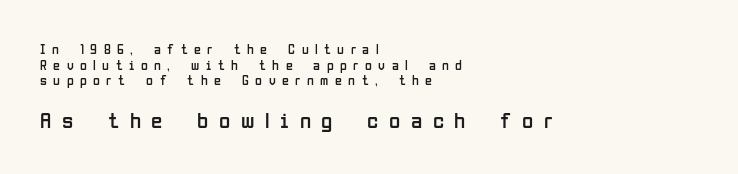
{"italic": "no", "bold": "no", "underline": "no", "align": "left", "line_spacing": "tight", "line_spacing_ratio": 1.12, "letter_spacing": "wide", "letter_spacing_em": 0.46, "larger_block": "second", "size_ratio": 1.64, "glyph_px": 23}
